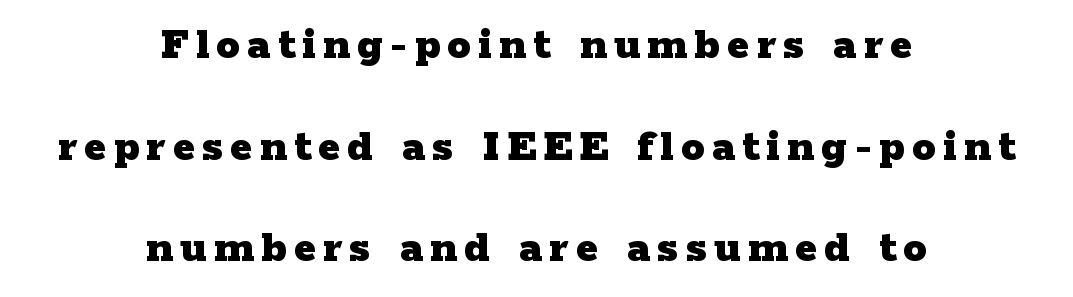
Q: Is the text bold? A: Yes.
Q: Is the text italic (slanted)? A: No, it is upright.
Q: Is the typeface a serif or a sans-serif typeface? A: Serif.
Q: Is the text underlined? A: No.
Q: How is the paragraph aligned? A: Centered.
Q: Is the spacing between lines tight, normal or loose? A: Loose.
Q: Width (condensed, normal, or wide)? A: Wide.
Q: Stroke contrast? A: Low.
Q: x-height? A: Medium.
Q: Monospaced? A: No.
